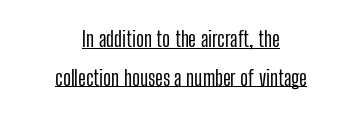
These lines are centered, leaving both edges ragged. Is the letter spacing exaggerated? No — it looks like the ordinary default. If you drew a line through each stem, it would be perfectly vertical. This rendering features underlined lettering.
